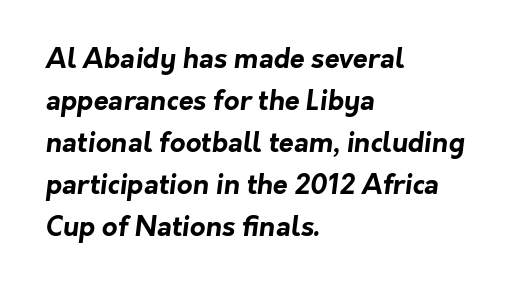
The image shows 27 px bold type; set left-aligned, normal line spacing (1.56x), normal letter spacing, not underlined.
